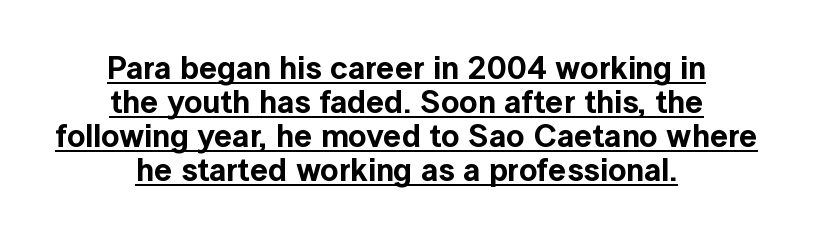
Q: Is the text italic (slanted)? A: No, it is upright.
Q: Is the typeface a serif or a sans-serif typeface? A: Sans-serif.
Q: Is the text underlined? A: Yes.
Q: How is the paragraph aligned? A: Centered.
Q: Is the spacing between letters normal or unusually wide? A: Normal.
Q: Is the spacing between lines tight, normal or loose? A: Tight.
Q: Width (condensed, normal, or wide)? A: Normal.
Q: x-height? A: Medium.
Q: Monospaced? A: No.
